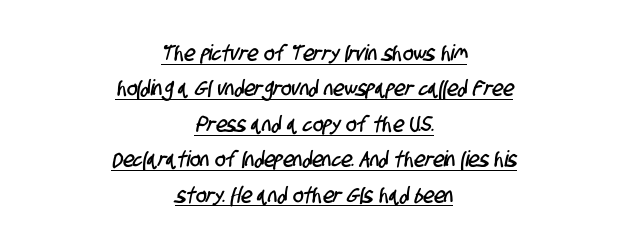
The image shows 22 px text type; set centered, normal line spacing (1.61x), normal letter spacing, underlined.
